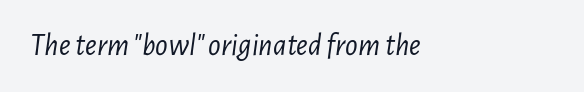
{"italic": "yes", "lean": "right", "slant_degrees": 7, "bold": "no", "weight": "light", "width": "condensed", "stroke_contrast": "low", "x_height": "medium", "monospaced": "no", "underline": "no", "align": "left", "letter_spacing": "normal", "letter_spacing_em": 0.0, "glyph_px": 31}
